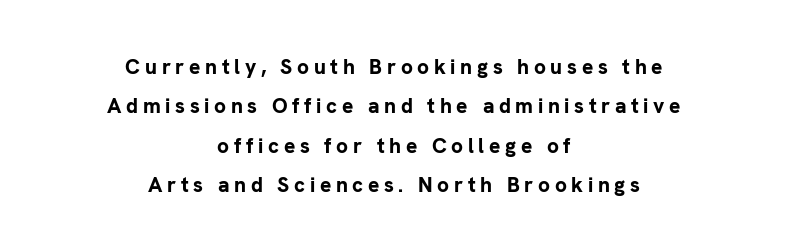
{"italic": "no", "bold": "yes", "underline": "no", "align": "center", "line_spacing_ratio": 1.87, "letter_spacing": "wide", "letter_spacing_em": 0.22, "glyph_px": 21}
